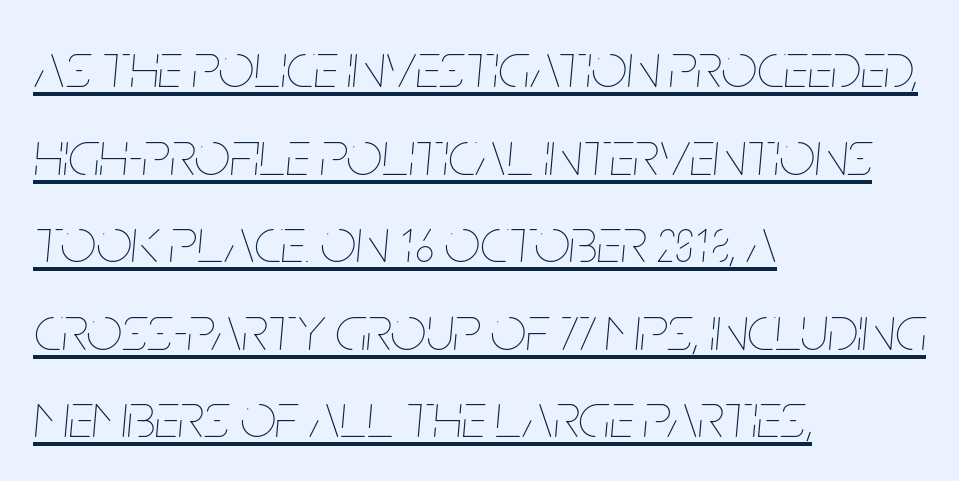
The image shows 63 px thin, condensed type, italic (leaning right); set left-aligned, normal line spacing (1.39x), normal letter spacing, underlined; low stroke contrast and a large x-height.
